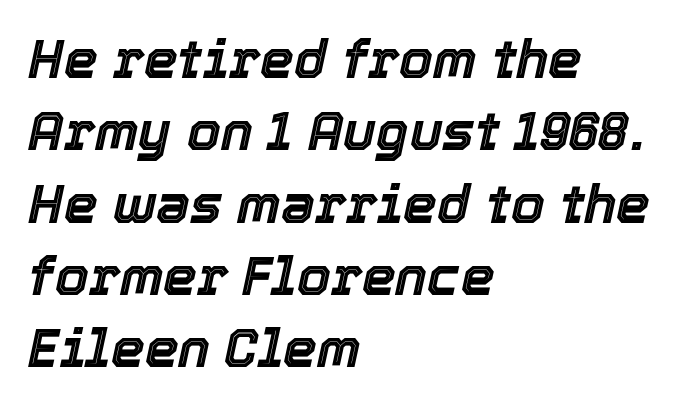
Q: Is the text italic (slanted)? A: Yes, it leans right by about 12 degrees.
Q: Is the text underlined? A: No.
Q: How is the paragraph aligned? A: Left-aligned.
Q: Is the spacing between letters normal or unusually wide? A: Normal.
Q: Is the spacing between lines tight, normal or loose? A: Normal.
Q: Width (condensed, normal, or wide)? A: Normal.
Q: x-height? A: Medium.
Q: Monospaced? A: No.
